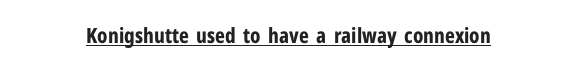
The image shows 21 px bold type, upright; set normal letter spacing, underlined.
